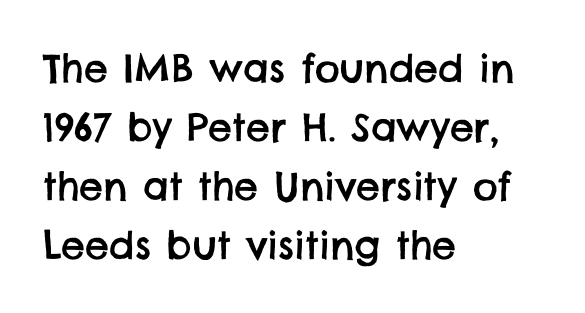
I'd call this a sans setting — the letters go barefoot. Rows of type keep a routine distance in the vertical direction. Each letter keeps its own natural width here, so spacing adapts to shape. The ragged edge is on the right, which tells us the setting is flush left. The area under the type is left untouched.
